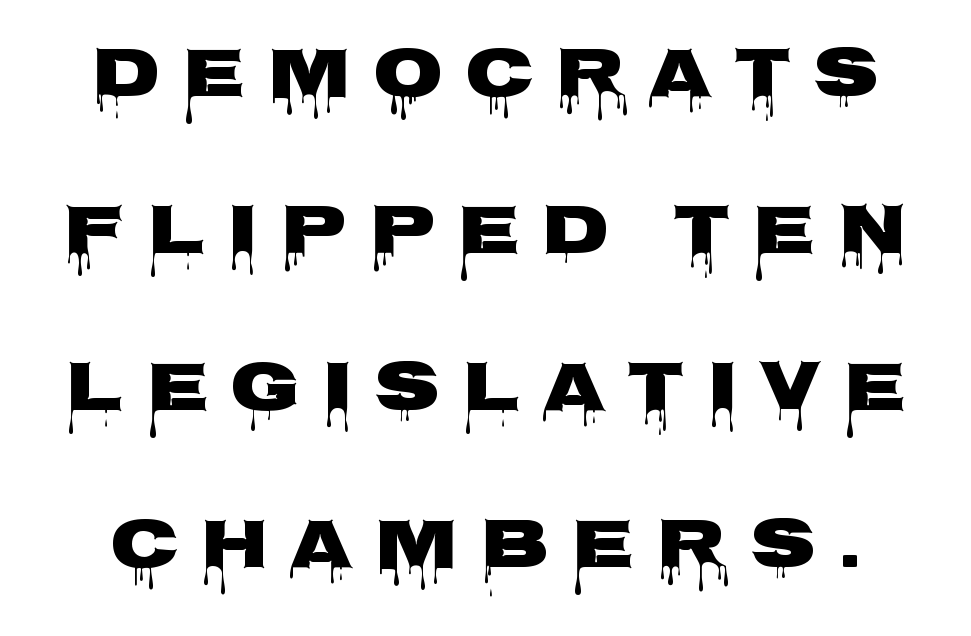
{"serif": "no", "italic": "no", "bold": "yes", "weight": "heavy", "width": "wide", "stroke_contrast": "low", "x_height": "large", "monospaced": "no", "underline": "no", "align": "center", "line_spacing": "loose", "line_spacing_ratio": 2.18, "letter_spacing": "wide", "letter_spacing_em": 0.3, "glyph_px": 72}
